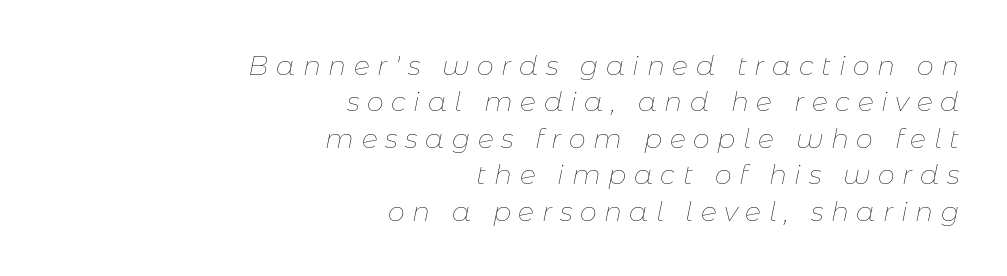
The image shows 27 px text type, italic (leaning right); set right-aligned, normal line spacing (1.35x), unusually wide letter spacing (+0.28 em), not underlined.
